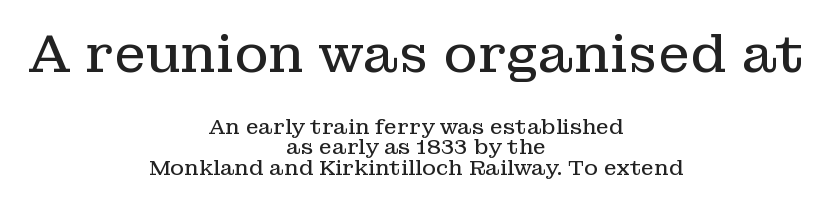
{"serif": "yes", "italic": "no", "bold": "no", "weight": "regular", "width": "normal", "stroke_contrast": "low", "x_height": "medium", "monospaced": "no", "underline": "no", "align": "center", "line_spacing": "tight", "line_spacing_ratio": 0.98, "letter_spacing": "normal", "letter_spacing_em": 0.0, "larger_block": "first", "size_ratio": 2.48, "glyph_px": 52}
